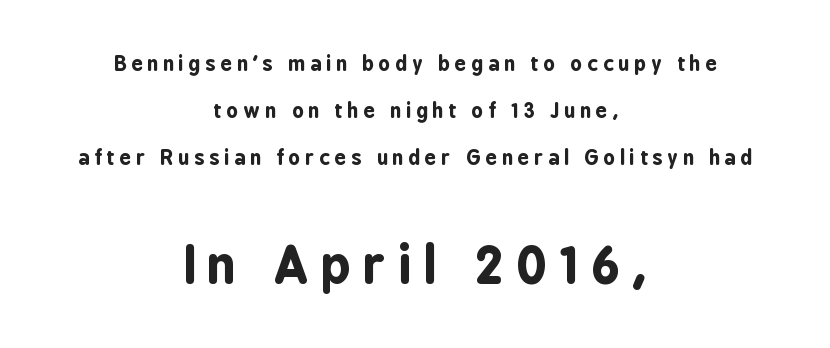
Varying glyph widths throughout — classic text-font behaviour. Caption: expanded tracking, letters set apart. A clean baseline with only descenders dipping below it. Each letter's strokes conclude bluntly, with no projecting serifs. This is heavy type, rendered in bold.
